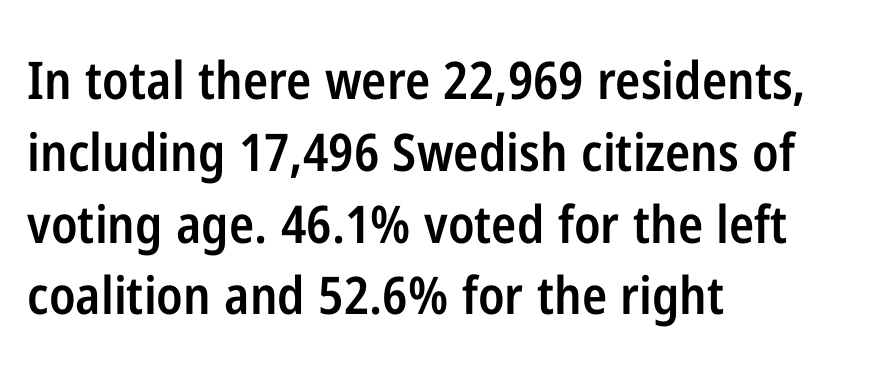
{"serif": "no", "italic": "no", "bold": "semi", "weight": "semibold", "width": "condensed", "stroke_contrast": "low", "x_height": "medium", "monospaced": "no", "underline": "no", "align": "left", "line_spacing": "normal", "line_spacing_ratio": 1.38, "letter_spacing": "normal", "letter_spacing_em": 0.0, "glyph_px": 52}
